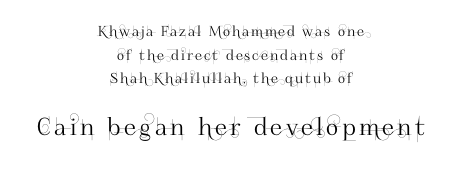
Type without underlining. The second block has been scaled up relative to the first. How would I describe the line gaps? Plain and ordinary. The specimen reads as upright at a glance. These lines are centered, leaving both edges ragged.
